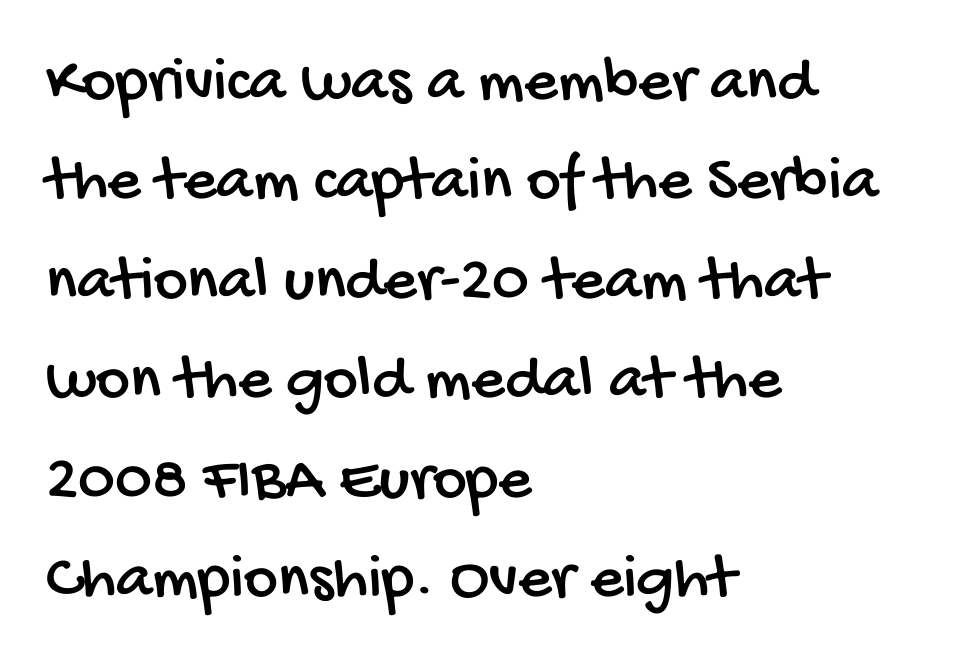
Every row of glyphs begins at an identical x-position on the left. Between one letter and the next there's only the usual sliver of space. The letters carry no serifs — their stems end cleanly without finishing strokes. Each row of text sits above clean, open space. The rendering uses natural spacing where letterforms have individual widths. The rendering uses a moderate line-height, typical for paragraphs.
